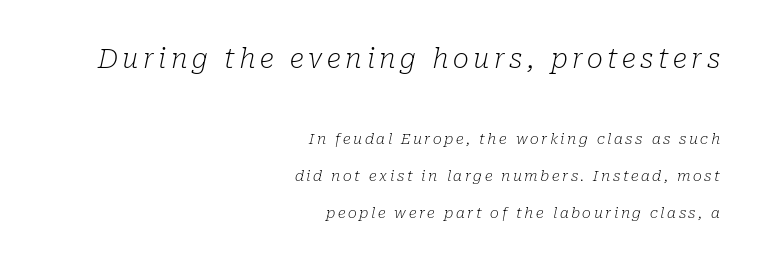
{"italic": "yes", "lean": "right", "slant_degrees": 10, "bold": "no", "underline": "no", "align": "right", "line_spacing": "loose", "line_spacing_ratio": 2.47, "larger_block": "first", "size_ratio": 1.8, "glyph_px": 27}
